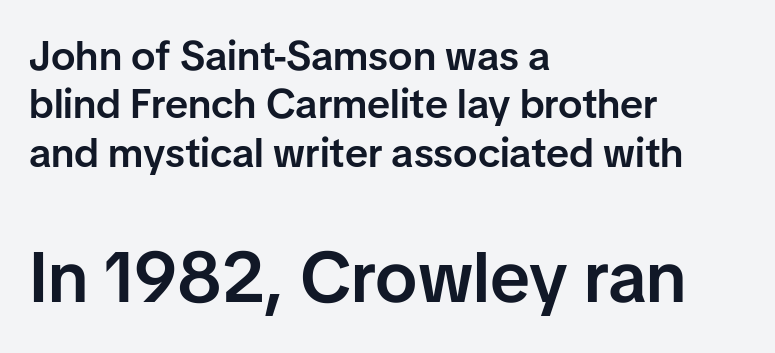
The image shows 71 px semibold sans-serif type, upright; set left-aligned, line spacing 1.18x, normal letter spacing, not underlined; the second (bottom) block is 1.73x larger; low stroke contrast and a medium x-height.
